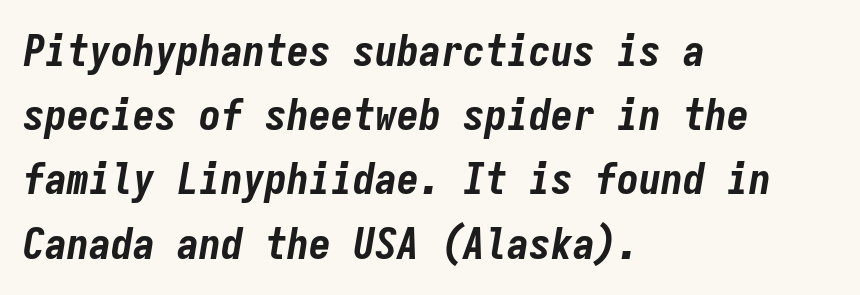
Look at the stroke-to-counter ratio: heavy, a bold. Glance below the letters and you will spot only blank space. The letters sit at their default tracking, neither squeezed nor spread. The text block is weighted toward the left margin, trailing off unevenly rightward. Normally led — the rows are evenly, conventionally spaced. This sample has the even, mechanical cadence of fixed-width lettering.
